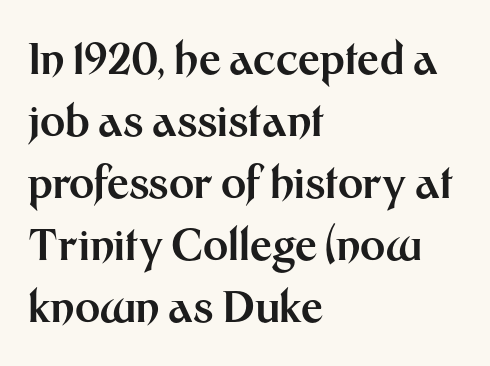
Q: Is the text bold? A: Yes.
Q: Is the text italic (slanted)? A: No, it is upright.
Q: Is the typeface a serif or a sans-serif typeface? A: Sans-serif.
Q: Is the text underlined? A: No.
Q: How is the paragraph aligned? A: Left-aligned.
Q: Is the spacing between letters normal or unusually wide? A: Normal.
Q: Is the spacing between lines tight, normal or loose? A: Normal.
Q: Width (condensed, normal, or wide)? A: Normal.
Q: Stroke contrast? A: Medium.
Q: x-height? A: Medium.
Q: Monospaced? A: No.
